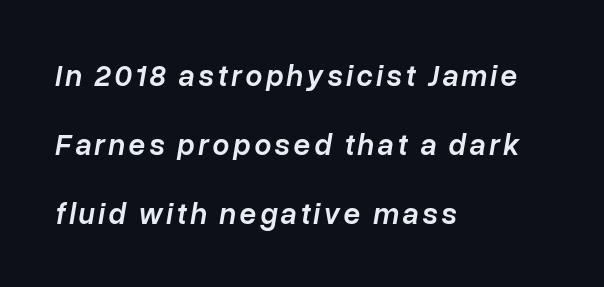
The image shows 30 px semibold type, italic (leaning right); set left-aligned, loose line spacing (2.3x), not underlined; low stroke contrast and a medium x-height.
